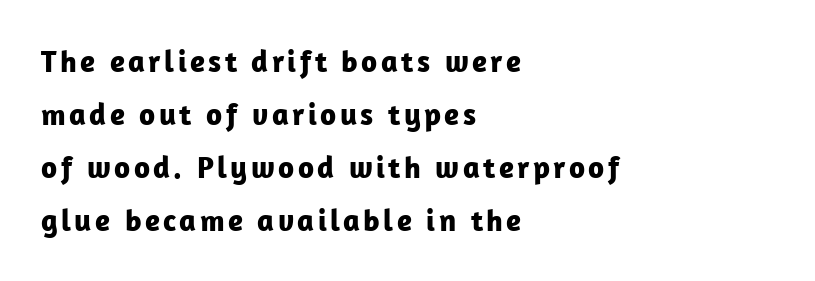
The letters stand straight up with perfectly vertical stems. Unlike a traditional serif, this face leaves its strokes unadorned. Rule under the text: the space is simply empty. Heft: maximum for text — a bold.
